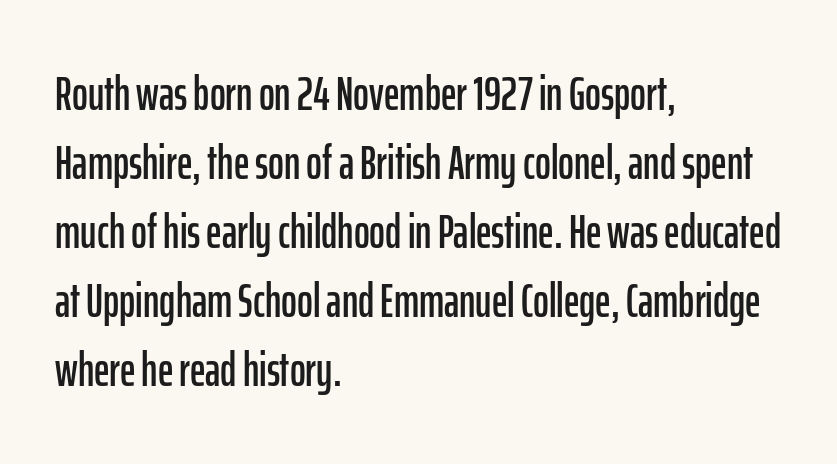
The font's upright variant was chosen for this text. Leading: standard. The gap between lines stays unmarked. The rag falls on the right side of this text block.
